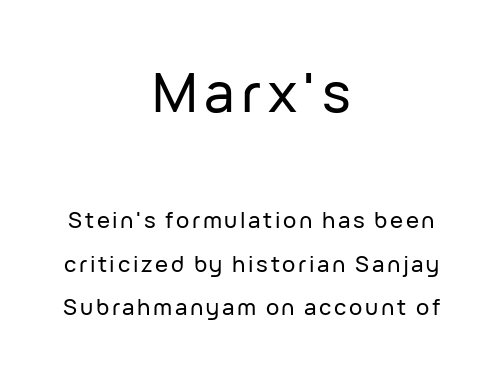
Is there any slant? The stems are plumb. Here the first block reads like a headline and the second like body copy. Note: no serifs on the glyphs. The space beneath each line is pristine and unruled. These lines stack symmetrically, like a column narrowing and widening about its center.
